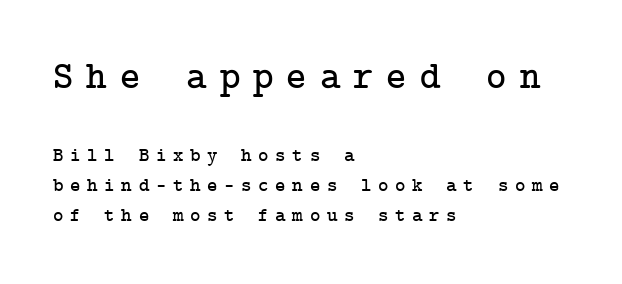
The image shows 39 px serif type, upright; set left-aligned, normal line spacing (1.51x), unusually wide letter spacing (+0.33 em), not underlined; the first (top) block is 1.95x larger; low stroke contrast and a medium x-height.
